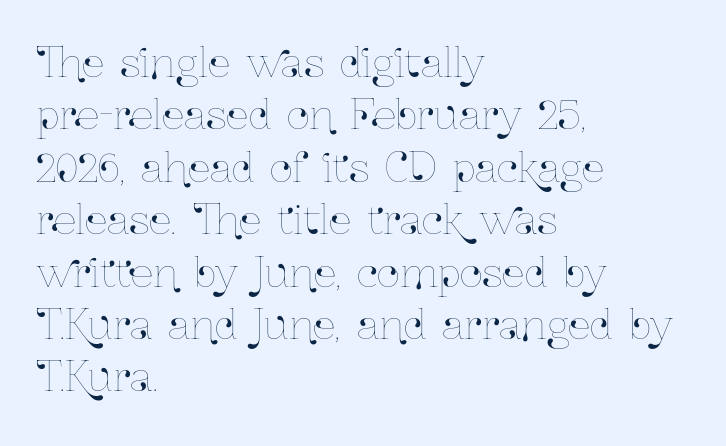
The image shows 40 px condensed type, upright; set left-aligned, normal line spacing (1.31x), normal letter spacing, not underlined; low stroke contrast and a medium x-height.
